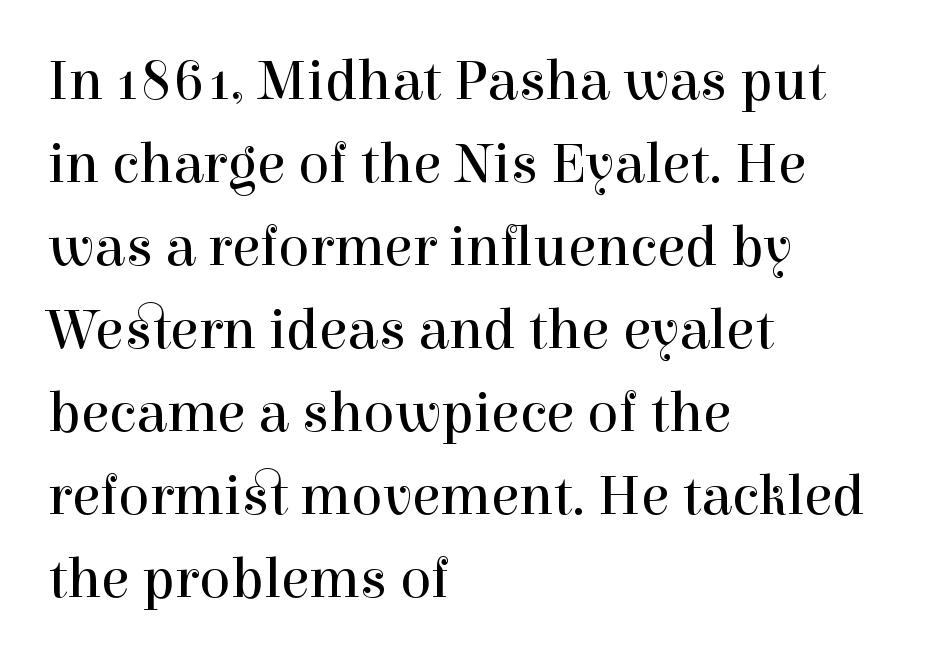
The image shows 58 px regular-weight serif type, upright; set left-aligned, normal line spacing (1.43x), normal letter spacing, not underlined; a medium x-height.
